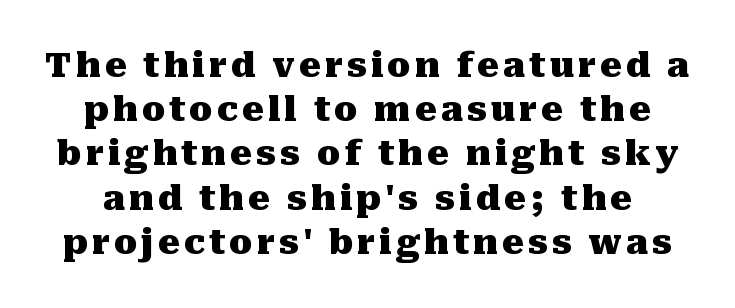
Q: Is the text bold? A: Yes.
Q: Is the text italic (slanted)? A: No, it is upright.
Q: Is the typeface a serif or a sans-serif typeface? A: Serif.
Q: Is the text underlined? A: No.
Q: Is the spacing between lines tight, normal or loose? A: Normal.
Q: Width (condensed, normal, or wide)? A: Normal.
Q: Stroke contrast? A: Medium.
Q: x-height? A: Medium.
Q: Monospaced? A: No.
